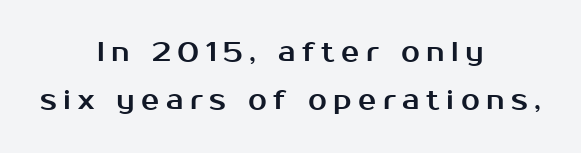
The image shows 27 px text type, upright; set centered, line spacing 1.79x, unusually wide letter spacing (+0.24 em), not underlined.
